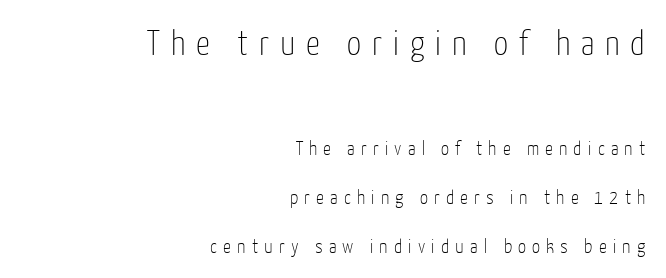
Q: Is the text bold? A: No.
Q: Is the text italic (slanted)? A: No, it is upright.
Q: Is the typeface a serif or a sans-serif typeface? A: Sans-serif.
Q: Is the text underlined? A: No.
Q: How is the paragraph aligned? A: Right-aligned.
Q: Is the spacing between letters normal or unusually wide? A: Unusually wide.
Q: Is the spacing between lines tight, normal or loose? A: Loose.
Q: Which block of text is set in a larger size, the first (top) or the second (bottom)? A: The first (top) one.
Q: Width (condensed, normal, or wide)? A: Condensed.
Q: Stroke contrast? A: Low.
Q: x-height? A: Medium.
Q: Monospaced? A: No.
